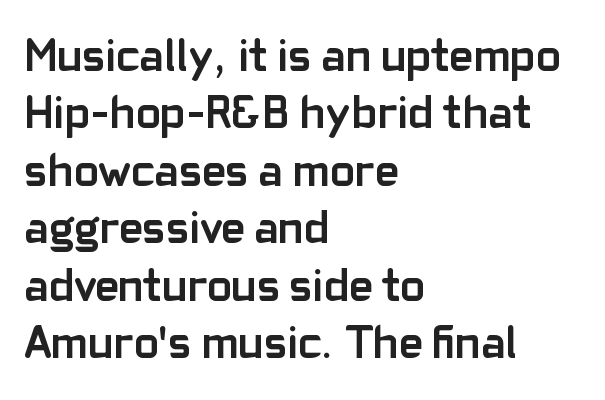
Short and long lines alike share a common starting point at left. Each letter keeps its own natural width here, so spacing adapts to shape. Nobody touched the tracking dial on this one. The designer left line spacing at the default. A full-strength bold gives these letters their thick strokes. Ascenders rise straight up at ninety degrees.
